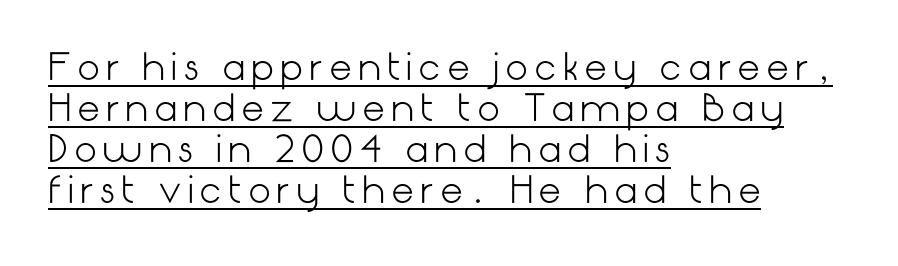
Q: Is the text bold? A: No.
Q: Is the text italic (slanted)? A: No, it is upright.
Q: Is the typeface a serif or a sans-serif typeface? A: Sans-serif.
Q: Is the text underlined? A: Yes.
Q: How is the paragraph aligned? A: Left-aligned.
Q: Is the spacing between lines tight, normal or loose? A: Tight.
Q: Width (condensed, normal, or wide)? A: Normal.
Q: Stroke contrast? A: Low.
Q: x-height? A: Medium.
